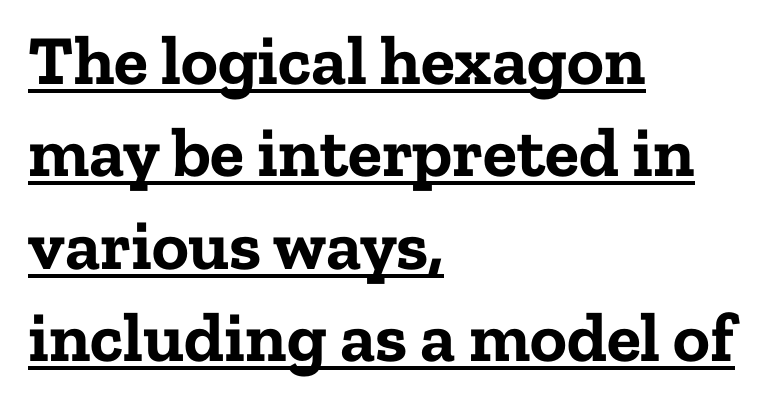
{"serif": "yes", "italic": "no", "bold": "yes", "weight": "bold", "width": "normal", "stroke_contrast": "low", "x_height": "medium", "monospaced": "no", "underline": "yes", "align": "left", "line_spacing": "normal", "line_spacing_ratio": 1.32, "letter_spacing": "normal", "letter_spacing_em": 0.0, "glyph_px": 70}
